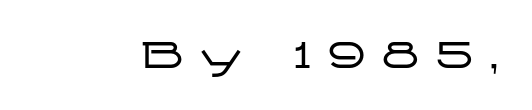
{"serif": "no", "italic": "no", "width": "wide", "stroke_contrast": "low", "x_height": "medium", "monospaced": "no", "underline": "no", "letter_spacing": "wide", "letter_spacing_em": 0.36, "glyph_px": 43}
